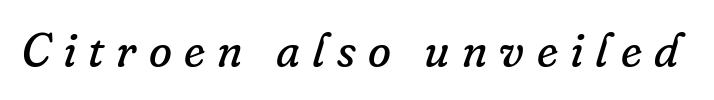
{"serif": "yes", "italic": "yes", "lean": "right", "slant_degrees": 16, "bold": "no", "weight": "regular", "width": "normal", "stroke_contrast": "low", "x_height": "small", "monospaced": "no", "underline": "no", "letter_spacing": "wide", "letter_spacing_em": 0.26, "glyph_px": 47}
